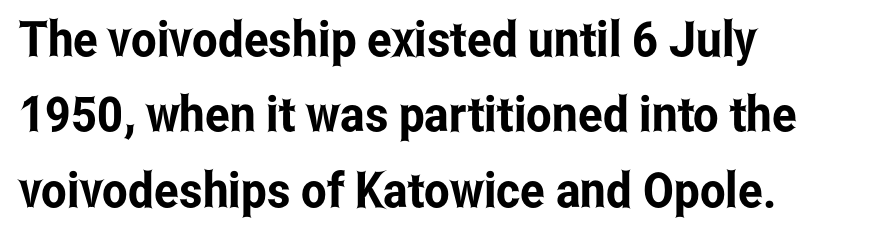
{"serif": "no", "italic": "no", "width": "condensed", "stroke_contrast": "low", "x_height": "medium", "monospaced": "no", "underline": "no", "align": "left", "line_spacing": "normal", "line_spacing_ratio": 1.54, "letter_spacing": "normal", "letter_spacing_em": 0.0, "glyph_px": 49}
